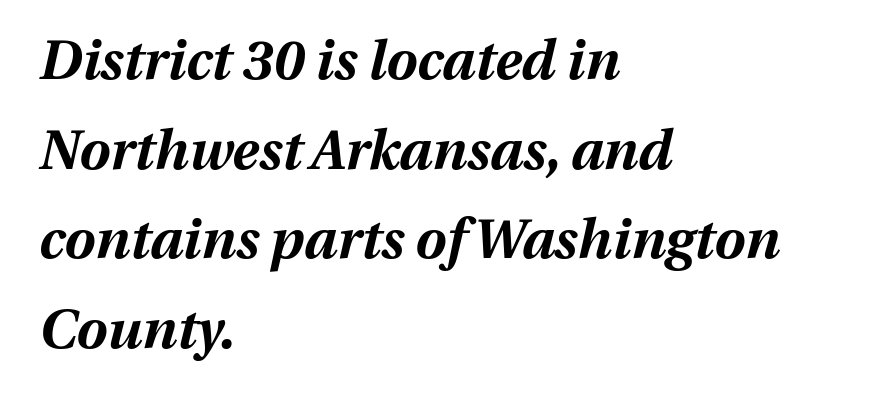
Heft: maximum for text — a bold. The face used here is proportionally spaced, like ordinary book or web type. Vertically, the passage feels balanced, rows spaced as you'd expect. Honestly, the letter spacing is just normal — you wouldn't notice it. Notice how the stems are inclined rather than vertical — that's the hallmark of italics. Descenders hang freely into open space.
